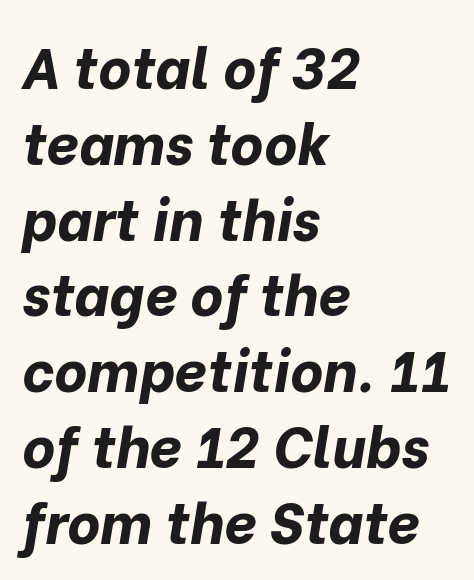
Q: Is the text bold? A: Yes.
Q: Is the text italic (slanted)? A: Yes, it leans right by about 10 degrees.
Q: Is the text underlined? A: No.
Q: How is the paragraph aligned? A: Left-aligned.
Q: Is the spacing between letters normal or unusually wide? A: Normal.
Q: Is the spacing between lines tight, normal or loose? A: Normal.
Q: Width (condensed, normal, or wide)? A: Normal.
Q: Stroke contrast? A: Low.
Q: x-height? A: Medium.
Q: Monospaced? A: No.
